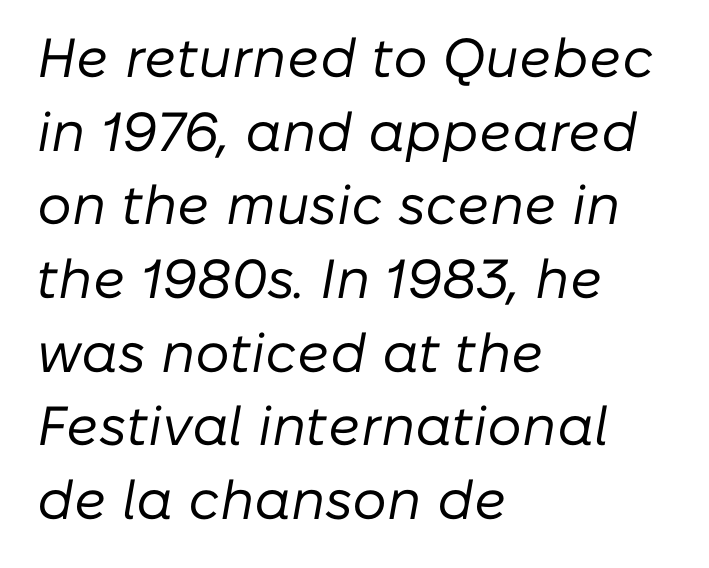
{"italic": "yes", "lean": "right", "slant_degrees": 10, "bold": "no", "weight": "regular", "width": "normal", "stroke_contrast": "low", "x_height": "medium", "monospaced": "no", "underline": "no", "align": "left", "line_spacing": "normal", "line_spacing_ratio": 1.34, "letter_spacing": "normal", "letter_spacing_em": 0.0, "glyph_px": 55}
